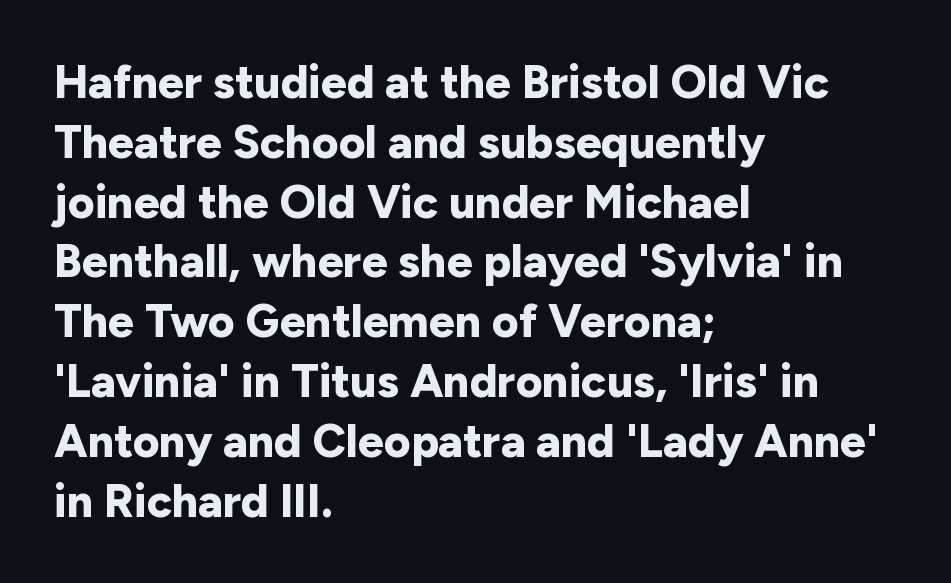
Is the letter spacing exaggerated? No — it looks like the ordinary default. Reading down the block, your eye returns to a fixed left position each line. Proportional: the letters do not fall into vertical columns. A typesetter would call this leading conventional body-copy spacing. The characters display no serif detailing; their extremities are plain.
